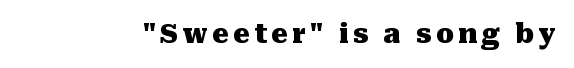
The image shows 26 px bold type, upright; set not underlined.
